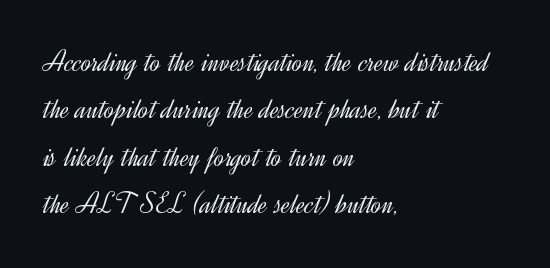
The image shows 30 px light sans-serif type; set left-aligned, normal line spacing (1.58x), normal letter spacing, not underlined; a small x-height.
